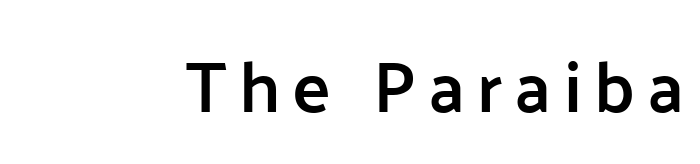
Q: Is the text bold? A: Semi-bold.
Q: Is the text italic (slanted)? A: No, it is upright.
Q: Is the typeface a serif or a sans-serif typeface? A: Sans-serif.
Q: Is the text underlined? A: No.
Q: How is the paragraph aligned? A: Right-aligned.
Q: Width (condensed, normal, or wide)? A: Normal.
Q: Stroke contrast? A: Low.
Q: x-height? A: Medium.
Q: Monospaced? A: No.
